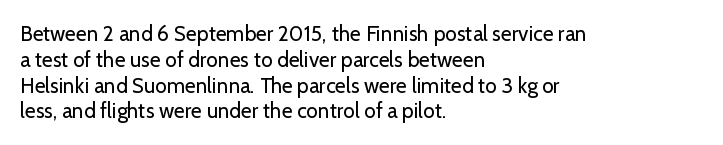
{"italic": "no", "bold": "no", "underline": "no", "align": "left", "line_spacing_ratio": 1.23, "letter_spacing": "normal", "letter_spacing_em": 0.0, "glyph_px": 21}
